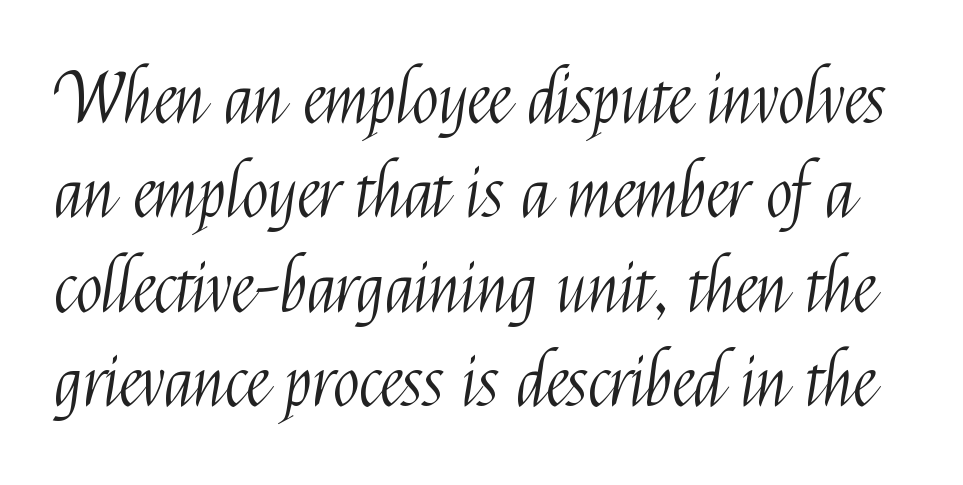
Q: Is the text bold? A: No.
Q: Is the text italic (slanted)? A: Yes.
Q: Is the typeface a serif or a sans-serif typeface? A: Sans-serif.
Q: Is the text underlined? A: No.
Q: Is the spacing between letters normal or unusually wide? A: Normal.
Q: Is the spacing between lines tight, normal or loose? A: Normal.
Q: Width (condensed, normal, or wide)? A: Condensed.
Q: Stroke contrast? A: Medium.
Q: x-height? A: Medium.
Q: Monospaced? A: No.
